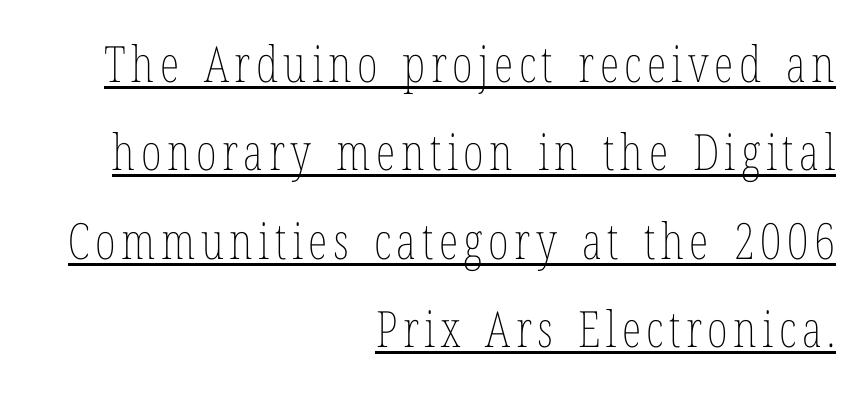
{"italic": "no", "bold": "no", "weight": "thin", "width": "condensed", "stroke_contrast": "low", "x_height": "medium", "monospaced": "no", "underline": "yes", "align": "right", "line_spacing_ratio": 1.77, "glyph_px": 50}
